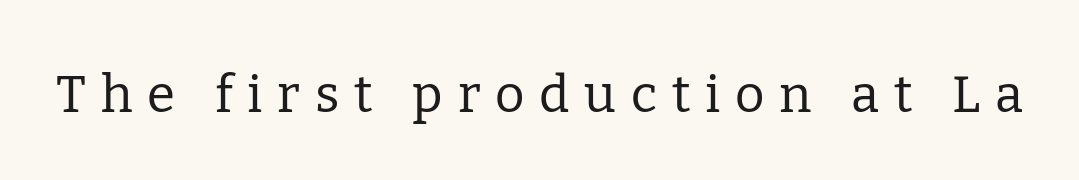
Q: Is the text bold? A: No.
Q: Is the text italic (slanted)? A: No, it is upright.
Q: Is the typeface a serif or a sans-serif typeface? A: Serif.
Q: Is the text underlined? A: No.
Q: Is the spacing between letters normal or unusually wide? A: Unusually wide.
Q: Width (condensed, normal, or wide)? A: Normal.
Q: Stroke contrast? A: Low.
Q: x-height? A: Medium.
Q: Monospaced? A: No.
